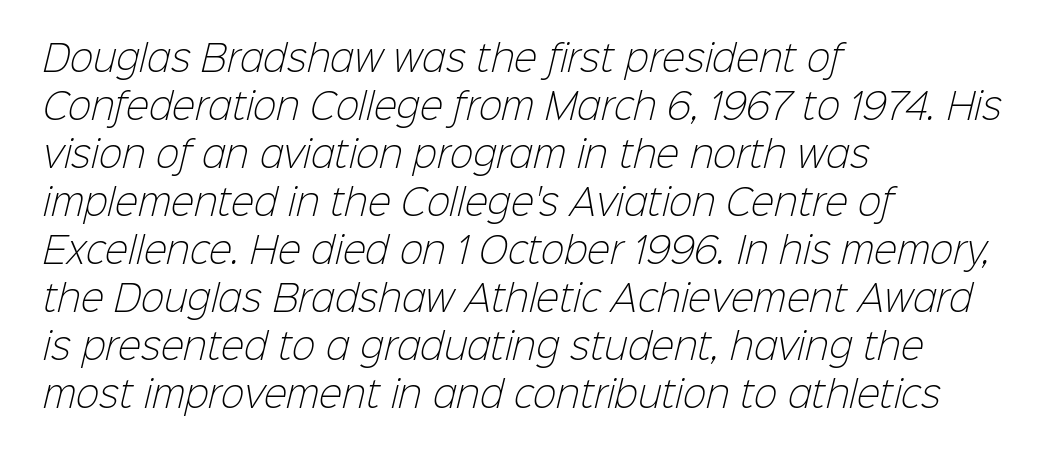
Q: Is the text bold? A: No.
Q: Is the typeface a serif or a sans-serif typeface? A: Sans-serif.
Q: Is the text underlined? A: No.
Q: How is the paragraph aligned? A: Left-aligned.
Q: Is the spacing between letters normal or unusually wide? A: Normal.
Q: Is the spacing between lines tight, normal or loose? A: Normal.
Q: Width (condensed, normal, or wide)? A: Normal.
Q: Stroke contrast? A: Low.
Q: x-height? A: Medium.
Q: Monospaced? A: No.
